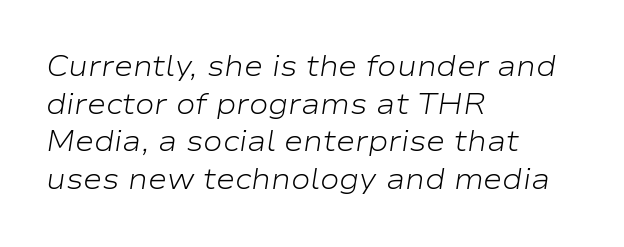
Each row of text sits above clean, open space. Does the leading feel generous? No, just average. Italic: yes, the glyphs are oblique. Spacing verdict: proportional, widths tailored to each character. Students, note that the glyphs here touch the page at normal intervals. Weight: regular or lighter.
